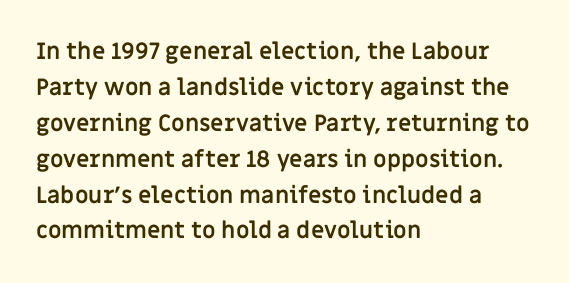
The image shows 23 px bold type, upright; set left-aligned, normal line spacing (1.56x), normal letter spacing, not underlined.
